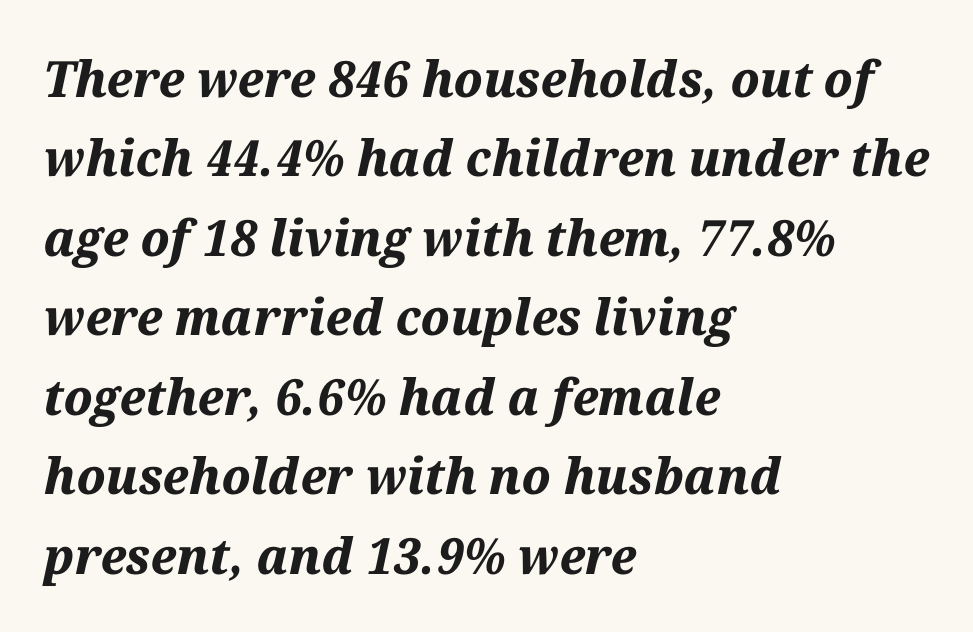
Typeset ragged right — the left edge is the straight one. The strip under each line holds only bare page. Look at the stroke-to-counter ratio: heavy, a bold. Normally led — the rows are evenly, conventionally spaced. The rendering keeps characters at their native spacing.
